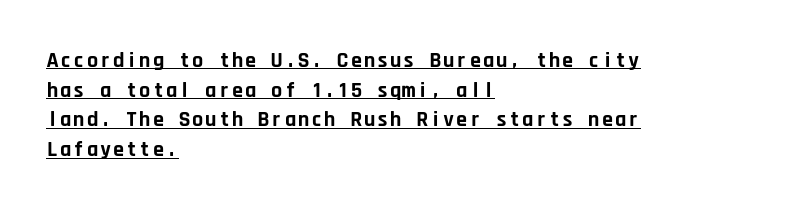
Q: Is the text bold? A: Yes.
Q: Is the text italic (slanted)? A: No, it is upright.
Q: Is the text underlined? A: Yes.
Q: How is the paragraph aligned? A: Left-aligned.
Q: Is the spacing between letters normal or unusually wide? A: Normal.
Q: Is the spacing between lines tight, normal or loose? A: Normal.
